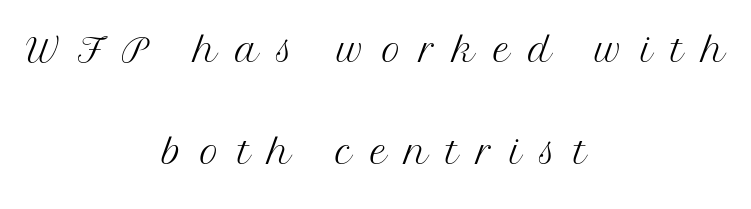
The image shows 52 px light serif type; set centered, loose line spacing (1.97x), unusually wide letter spacing (+0.35 em), not underlined; medium stroke contrast and a medium x-height.
